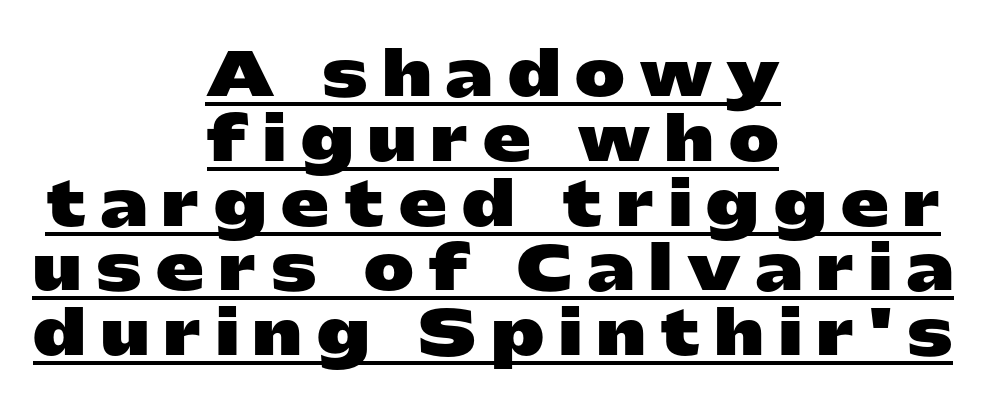
The image shows 60 px heavy, wide sans-serif type, upright; set centered, tight line spacing (1.08x), unusually wide letter spacing (+0.25 em), underlined; low stroke contrast and a medium x-height.
